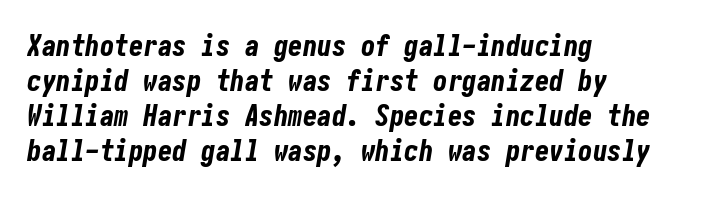
The image shows 29 px bold, condensed type, italic (leaning right); set left-aligned, line spacing 1.21x, normal letter spacing, not underlined; low stroke contrast and a medium x-height.
